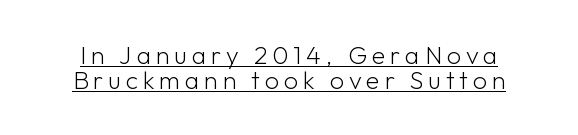
The image shows 25 px text type, upright; set tight line spacing (0.99x), underlined.
